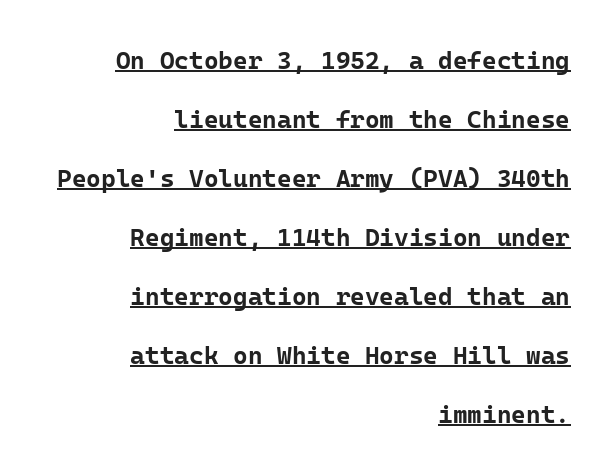
{"italic": "no", "bold": "yes", "underline": "yes", "align": "right", "line_spacing": "loose", "line_spacing_ratio": 2.36, "letter_spacing": "normal", "letter_spacing_em": 0.0, "glyph_px": 25}
